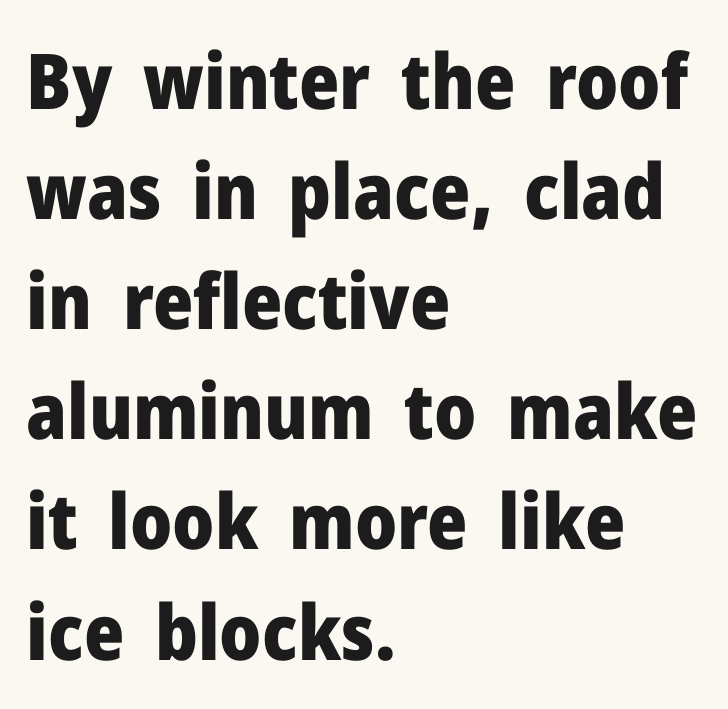
Q: Is the text bold? A: Yes.
Q: Is the text italic (slanted)? A: No, it is upright.
Q: Is the typeface a serif or a sans-serif typeface? A: Sans-serif.
Q: Is the text underlined? A: No.
Q: How is the paragraph aligned? A: Left-aligned.
Q: Is the spacing between letters normal or unusually wide? A: Normal.
Q: Is the spacing between lines tight, normal or loose? A: Normal.
Q: Width (condensed, normal, or wide)? A: Normal.
Q: Stroke contrast? A: Low.
Q: x-height? A: Medium.
Q: Monospaced? A: No.
